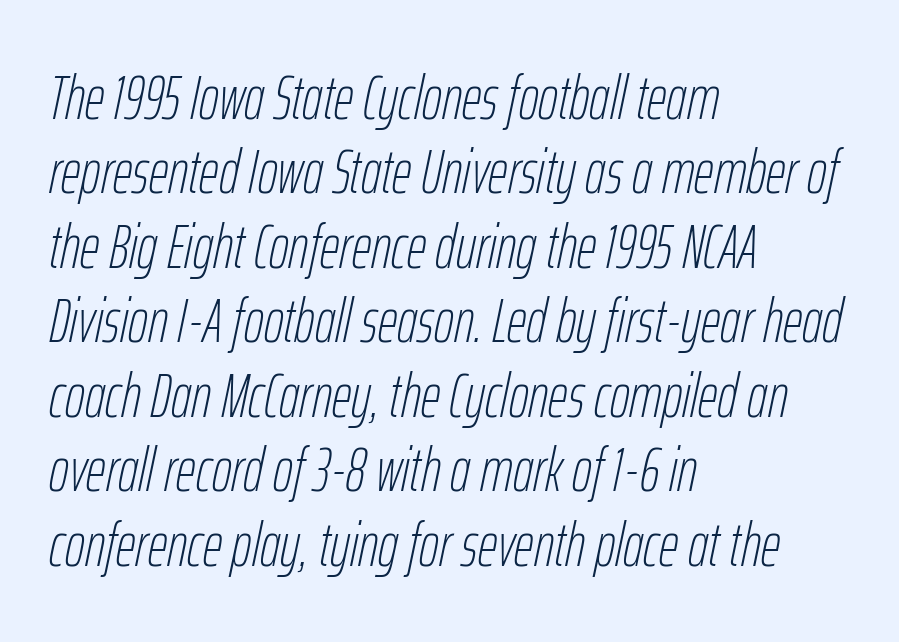
{"italic": "yes", "lean": "right", "slant_degrees": 12, "bold": "no", "weight": "thin", "width": "condensed", "stroke_contrast": "low", "x_height": "medium", "monospaced": "no", "underline": "no", "align": "left", "line_spacing_ratio": 1.22, "letter_spacing": "normal", "letter_spacing_em": 0.0, "glyph_px": 61}
